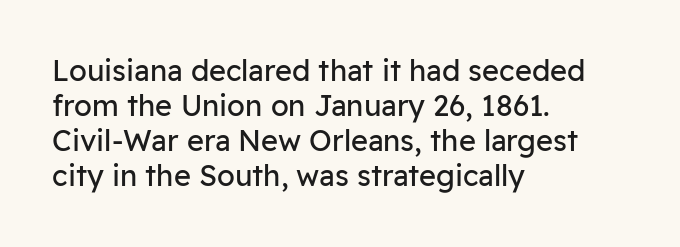
{"serif": "no", "italic": "no", "bold": "no", "weight": "regular", "width": "normal", "stroke_contrast": "low", "x_height": "medium", "monospaced": "no", "underline": "no", "align": "left", "line_spacing_ratio": 1.21, "letter_spacing": "normal", "letter_spacing_em": 0.0, "glyph_px": 29}
